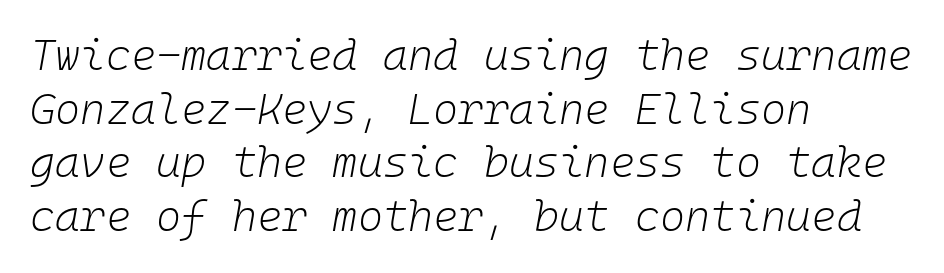
If you measured baseline to baseline, you'd find a middling distance. One-word summary of the alignment: left. Think of a typewriter: that constant character pitch is what you see here. Standard letterfit; no display-style spreading of the glyphs. The strokes are not fattened; the text isn't bold.
